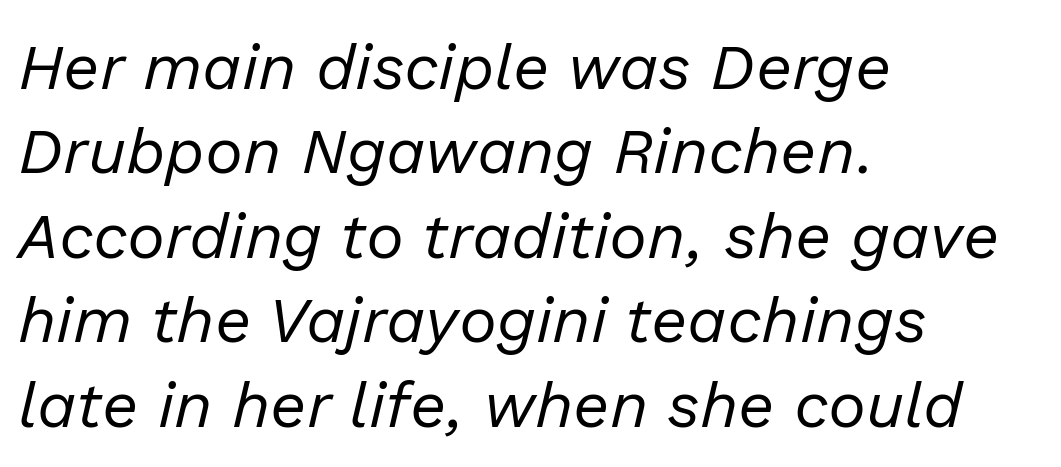
The image shows 64 px regular-weight type, italic (leaning right); set left-aligned, normal line spacing (1.32x), normal letter spacing, not underlined; low stroke contrast and a medium x-height.
